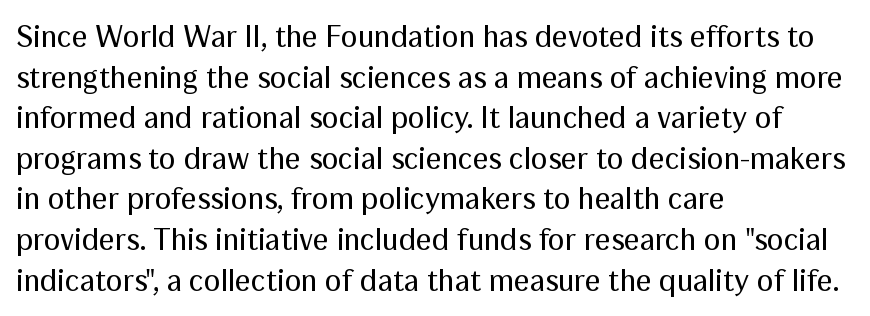
It's the straight-up-and-down kind of type. Quick note: underline off. The rows are spaced the way most documents space them. The horizontal fit of the characters is conventional and even.
